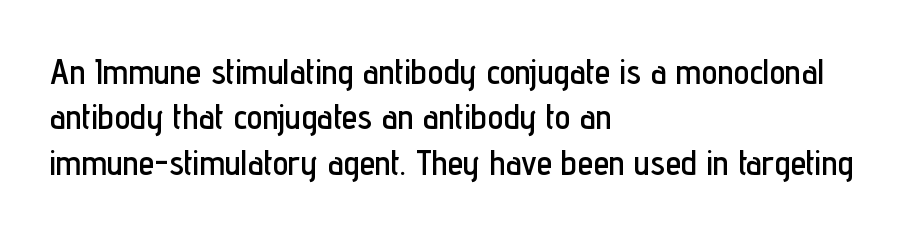
Q: Is the text italic (slanted)? A: No, it is upright.
Q: Is the typeface a serif or a sans-serif typeface? A: Sans-serif.
Q: Is the text underlined? A: No.
Q: How is the paragraph aligned? A: Left-aligned.
Q: Is the spacing between letters normal or unusually wide? A: Normal.
Q: Is the spacing between lines tight, normal or loose? A: Normal.
Q: Width (condensed, normal, or wide)? A: Condensed.
Q: Stroke contrast? A: Low.
Q: x-height? A: Medium.
Q: Monospaced? A: No.
